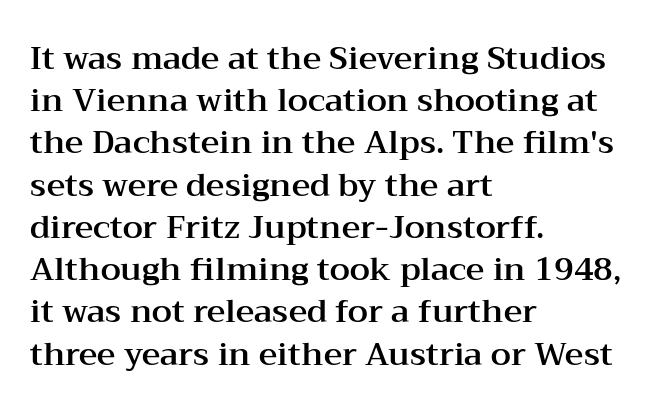
Q: Is the text italic (slanted)? A: No, it is upright.
Q: Is the typeface a serif or a sans-serif typeface? A: Serif.
Q: Is the text underlined? A: No.
Q: How is the paragraph aligned? A: Left-aligned.
Q: Is the spacing between letters normal or unusually wide? A: Normal.
Q: Is the spacing between lines tight, normal or loose? A: Normal.
Q: Width (condensed, normal, or wide)? A: Wide.
Q: Stroke contrast? A: Medium.
Q: x-height? A: Medium.
Q: Monospaced? A: No.
